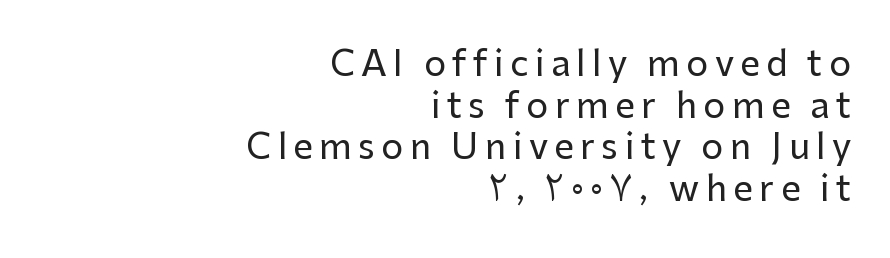
{"serif": "no", "italic": "no", "width": "normal", "stroke_contrast": "low", "x_height": "medium", "monospaced": "no", "underline": "no", "align": "right", "line_spacing_ratio": 1.19, "glyph_px": 35}
